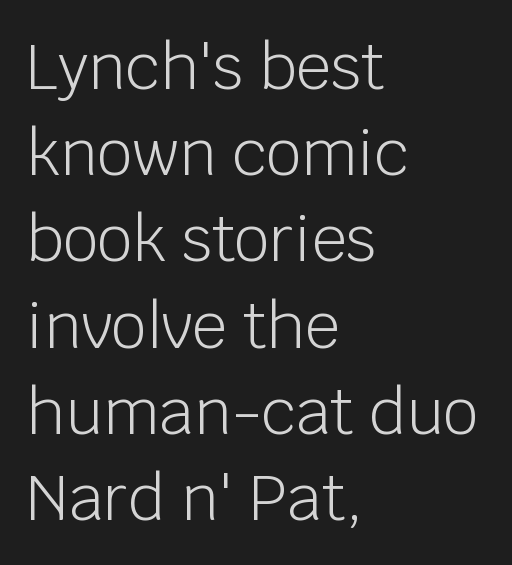
{"serif": "no", "italic": "no", "bold": "no", "weight": "light", "width": "normal", "stroke_contrast": "low", "x_height": "large", "monospaced": "no", "underline": "no", "align": "left", "line_spacing": "normal", "line_spacing_ratio": 1.39, "letter_spacing": "normal", "letter_spacing_em": 0.0, "glyph_px": 62}
